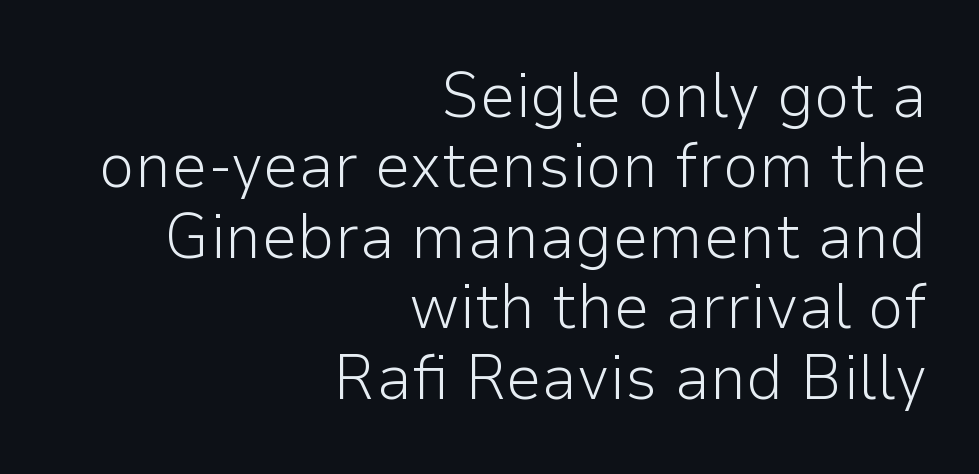
{"serif": "no", "italic": "no", "bold": "no", "weight": "light", "width": "normal", "stroke_contrast": "low", "x_height": "medium", "monospaced": "no", "underline": "no", "align": "right", "line_spacing": "tight", "line_spacing_ratio": 1.1, "letter_spacing": "normal", "letter_spacing_em": 0.0, "glyph_px": 64}
